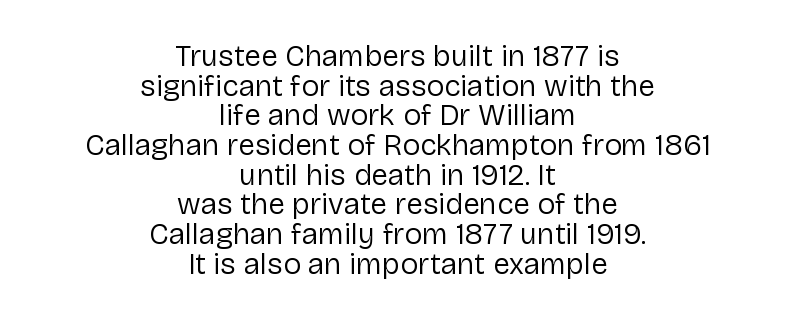
Spacing verdict: proportional, widths tailored to each character. The type is set solid horizontally, with unmodified tracking. Letters have the restrained weight of plain body copy at most. You could barely slide anything between these rows.
